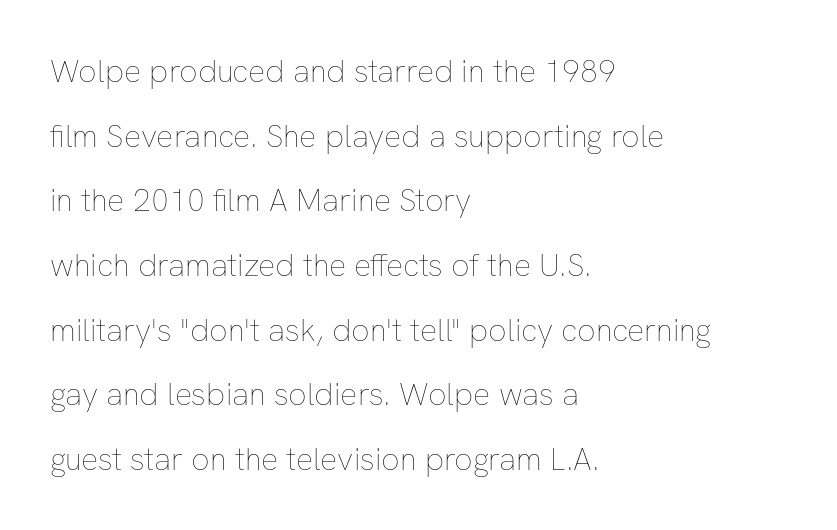
The image shows 32 px thin type, upright; set left-aligned, loose line spacing (2.02x), normal letter spacing, not underlined; low stroke contrast and a medium x-height.
